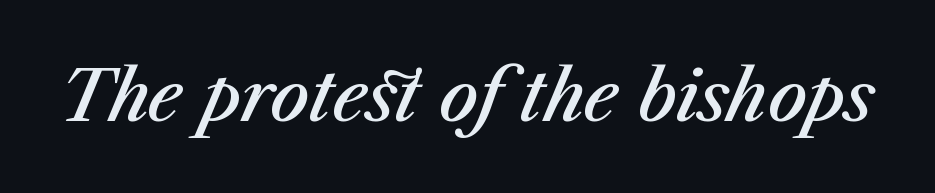
The image shows 69 px semibold type, italic (leaning right); set normal letter spacing, not underlined; medium stroke contrast and a medium x-height.
